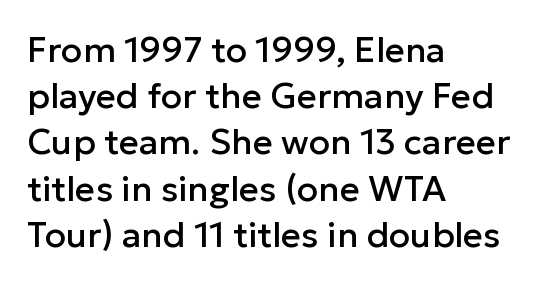
{"serif": "no", "italic": "no", "width": "normal", "stroke_contrast": "low", "x_height": "medium", "monospaced": "no", "underline": "no", "align": "left", "line_spacing": "normal", "line_spacing_ratio": 1.32, "letter_spacing": "normal", "letter_spacing_em": 0.0, "glyph_px": 35}
